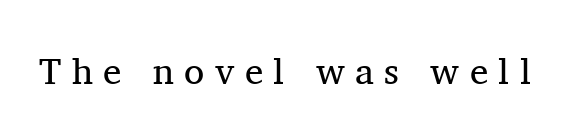
Spacing verdict: proportional, widths tailored to each character. The typography opts for an upright posture over an oblique one. Little horizontal feet cap the strokes, marking this as serif type. Plain, unruled lines of type. Heaviness? Minimal to ordinary, like unemphasized prose. This sample uses expanded letter spacing, leaving extra air between glyphs.
